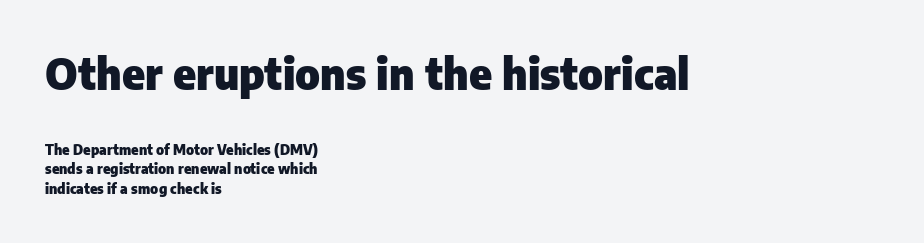
Q: Is the text bold? A: Yes.
Q: Is the text italic (slanted)? A: No, it is upright.
Q: Is the typeface a serif or a sans-serif typeface? A: Sans-serif.
Q: Is the text underlined? A: No.
Q: How is the paragraph aligned? A: Left-aligned.
Q: Is the spacing between letters normal or unusually wide? A: Normal.
Q: Is the spacing between lines tight, normal or loose? A: Normal.
Q: Which block of text is set in a larger size, the first (top) or the second (bottom)? A: The first (top) one.
Q: Width (condensed, normal, or wide)? A: Normal.
Q: Stroke contrast? A: Low.
Q: x-height? A: Medium.
Q: Monospaced? A: No.
